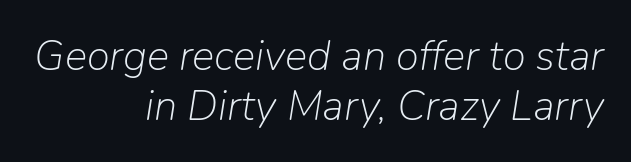
The face used here has a pronounced slope to its letters. A typesetter would call this proportional, since set widths differ per character. Every row of glyphs terminates at an identical x-position on the right. The face used here is rendered with its standard letterfit. Honestly, there is no underline to notice here at all.
